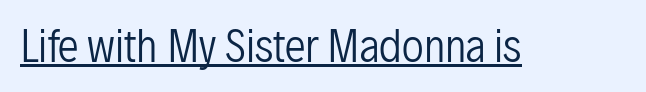
Q: Is the text bold? A: No.
Q: Is the text italic (slanted)? A: No, it is upright.
Q: Is the typeface a serif or a sans-serif typeface? A: Sans-serif.
Q: Is the text underlined? A: Yes.
Q: Is the spacing between letters normal or unusually wide? A: Normal.
Q: Width (condensed, normal, or wide)? A: Condensed.
Q: Stroke contrast? A: Low.
Q: x-height? A: Medium.
Q: Monospaced? A: No.
